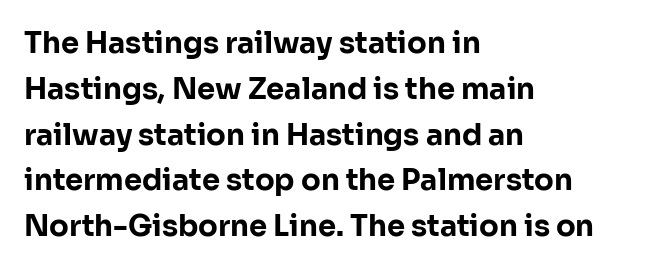
The image shows 29 px bold sans-serif type, upright; set left-aligned, normal line spacing (1.58x), normal letter spacing, not underlined; low stroke contrast and a medium x-height.
